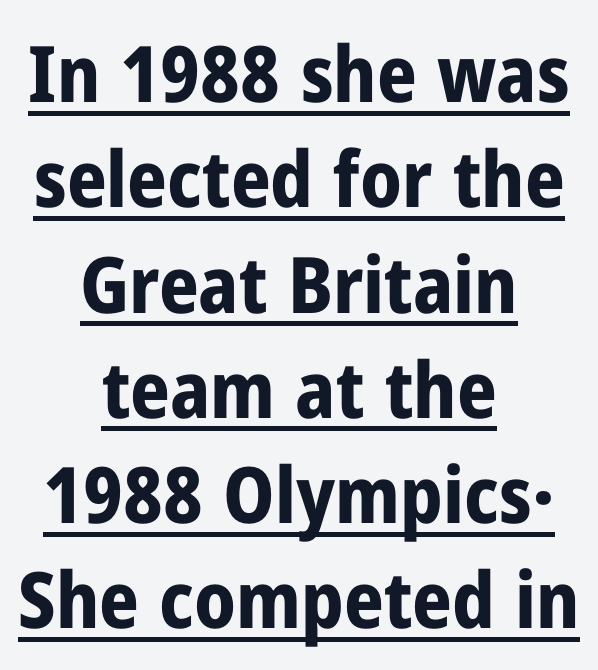
{"serif": "no", "italic": "no", "bold": "yes", "weight": "bold", "width": "condensed", "stroke_contrast": "low", "x_height": "medium", "monospaced": "no", "underline": "yes", "align": "center", "line_spacing": "normal", "line_spacing_ratio": 1.35, "letter_spacing": "normal", "letter_spacing_em": 0.0, "glyph_px": 78}
